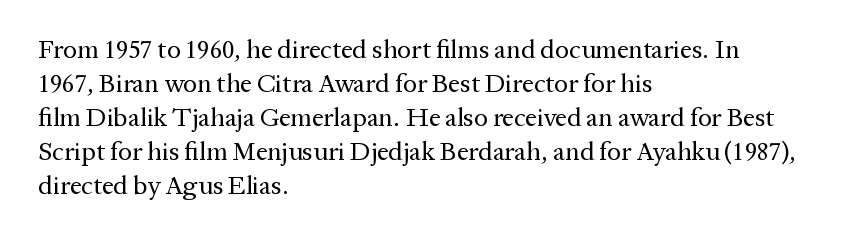
{"italic": "no", "bold": "no", "underline": "no", "align": "left", "line_spacing": "normal", "line_spacing_ratio": 1.31, "letter_spacing": "normal", "letter_spacing_em": 0.0, "glyph_px": 26}
